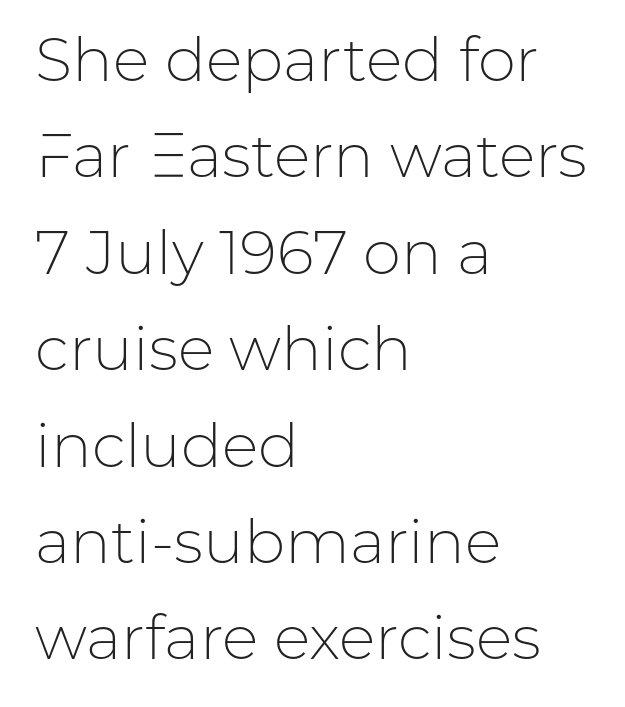
No italicization has been applied; the sample stays upright. This is sans-serif lettering, the kind often seen on screens and signage. Beneath every word, the page is bare. Glyph-to-glyph distance matches everyday printed text. The paragraph shown leans on its left margin. Interline gaps are of average width in this sample.
